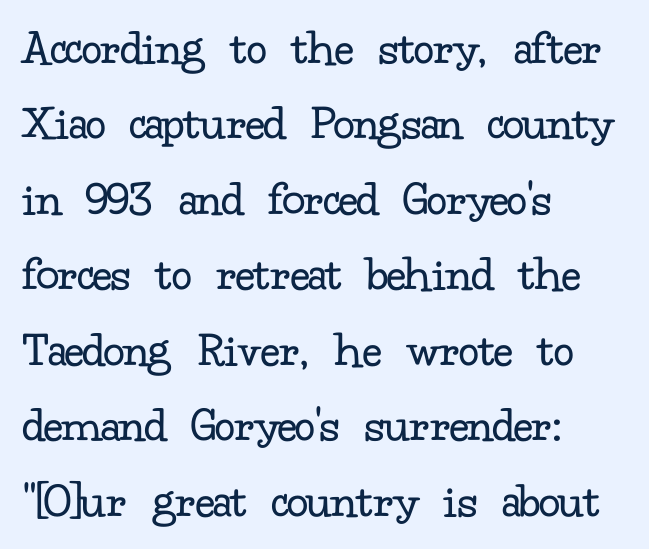
Q: Is the text bold? A: No.
Q: Is the text italic (slanted)? A: No, it is upright.
Q: Is the typeface a serif or a sans-serif typeface? A: Serif.
Q: Is the text underlined? A: No.
Q: How is the paragraph aligned? A: Left-aligned.
Q: Is the spacing between letters normal or unusually wide? A: Normal.
Q: Is the spacing between lines tight, normal or loose? A: Normal.
Q: Width (condensed, normal, or wide)? A: Normal.
Q: Stroke contrast? A: Low.
Q: x-height? A: Small.
Q: Monospaced? A: No.
